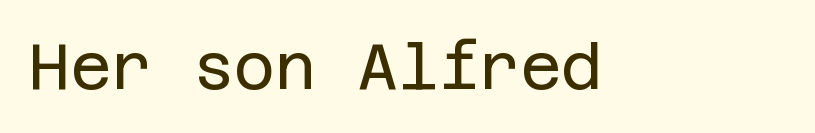
Upright lettering throughout. The letters sit at their default tracking, neither squeezed nor spread. The strokes carry an ordinary text weight at most. The characters display no serif detailing; their extremities are plain. Descenders hang freely into open space.
